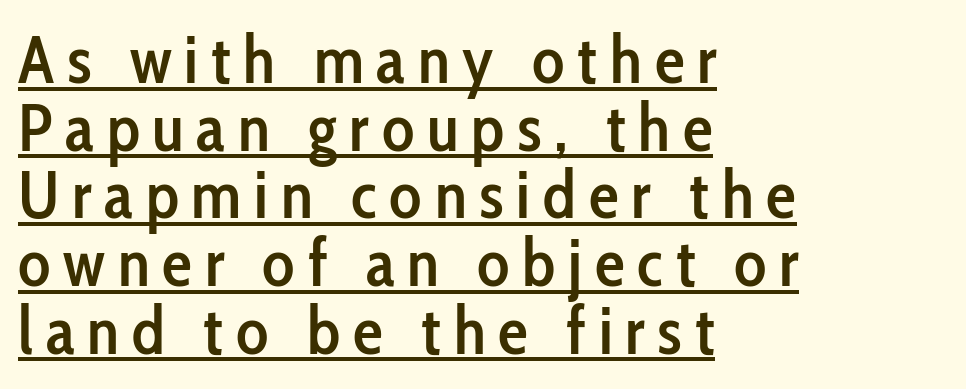
{"serif": "no", "italic": "no", "bold": "semi", "weight": "semibold", "width": "condensed", "stroke_contrast": "low", "x_height": "medium", "monospaced": "no", "underline": "yes", "align": "left", "line_spacing": "tight", "line_spacing_ratio": 1.01, "glyph_px": 67}
